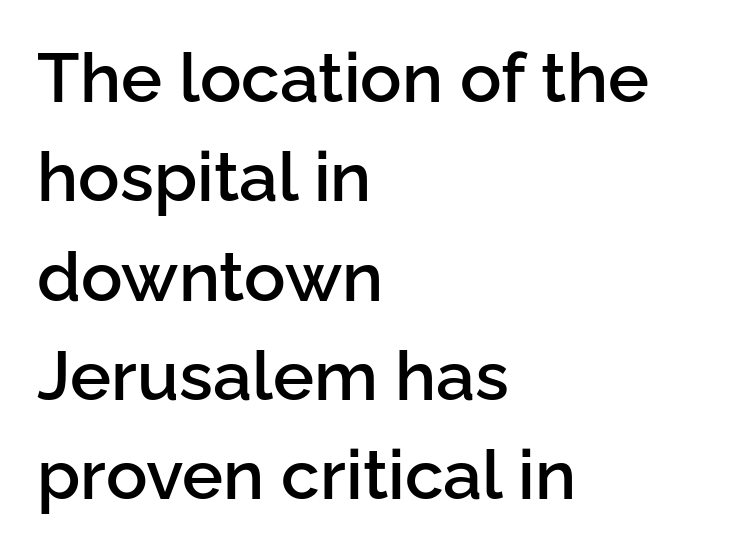
The image shows 69 px semibold sans-serif type, upright; set left-aligned, normal line spacing (1.44x), normal letter spacing, not underlined; low stroke contrast and a medium x-height.
